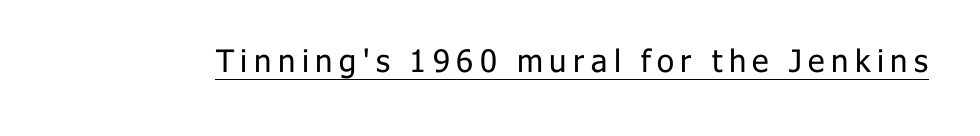
The image shows 31 px regular-weight sans-serif type, upright; set unusually wide letter spacing (+0.21 em), underlined; low stroke contrast and a medium x-height.
